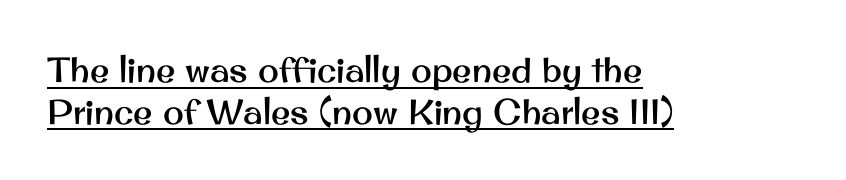
These lines are composed in type without serifs. Tracking value appears to be zero — textbook default spacing. Casual observation: everything's shoved over to the left. Do the letters lean? They stand straight. Students, observe the line beneath the letters — that is underlining. The rendering uses natural spacing where letterforms have individual widths.
